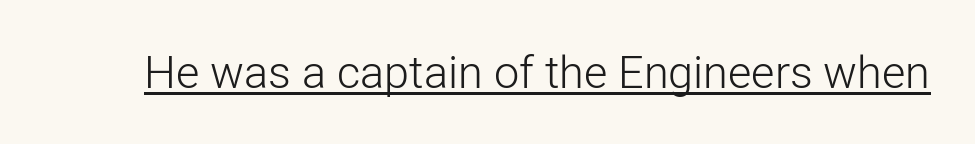
{"serif": "no", "italic": "no", "bold": "no", "weight": "light", "width": "normal", "stroke_contrast": "low", "x_height": "medium", "monospaced": "no", "underline": "yes", "letter_spacing": "normal", "letter_spacing_em": 0.0, "glyph_px": 45}
